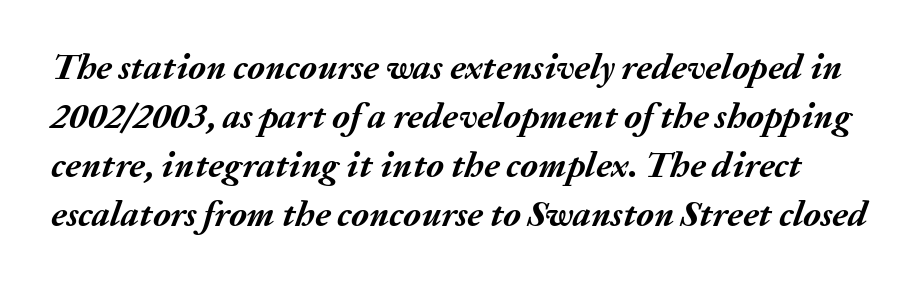
Q: Is the text bold? A: Yes.
Q: Is the text italic (slanted)? A: Yes, it leans right by about 20 degrees.
Q: Is the text underlined? A: No.
Q: Is the spacing between letters normal or unusually wide? A: Normal.
Q: Is the spacing between lines tight, normal or loose? A: Normal.
Q: Width (condensed, normal, or wide)? A: Normal.
Q: Stroke contrast? A: Medium.
Q: x-height? A: Medium.
Q: Monospaced? A: No.
